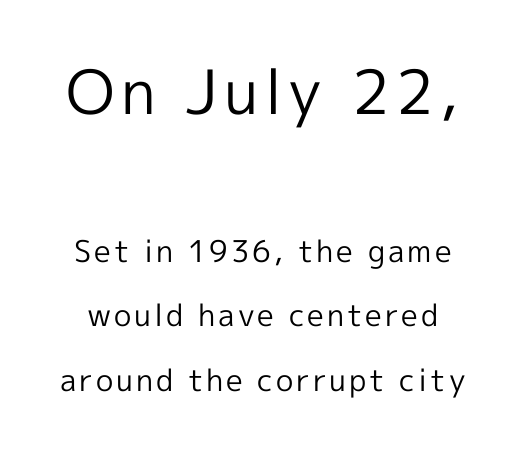
Q: Is the text bold? A: No.
Q: Is the text italic (slanted)? A: No, it is upright.
Q: Is the typeface a serif or a sans-serif typeface? A: Sans-serif.
Q: Is the text underlined? A: No.
Q: Is the spacing between lines tight, normal or loose? A: Loose.
Q: Which block of text is set in a larger size, the first (top) or the second (bottom)? A: The first (top) one.
Q: Width (condensed, normal, or wide)? A: Normal.
Q: x-height? A: Medium.
Q: Monospaced? A: No.
